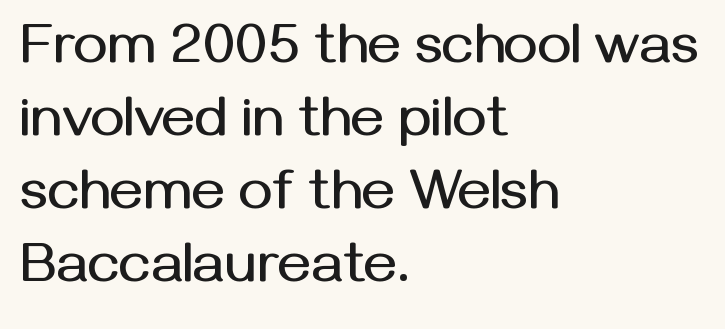
{"serif": "no", "italic": "no", "width": "normal", "stroke_contrast": "medium", "x_height": "medium", "monospaced": "no", "underline": "no", "align": "left", "line_spacing": "normal", "line_spacing_ratio": 1.28, "letter_spacing": "normal", "letter_spacing_em": 0.0, "glyph_px": 57}
